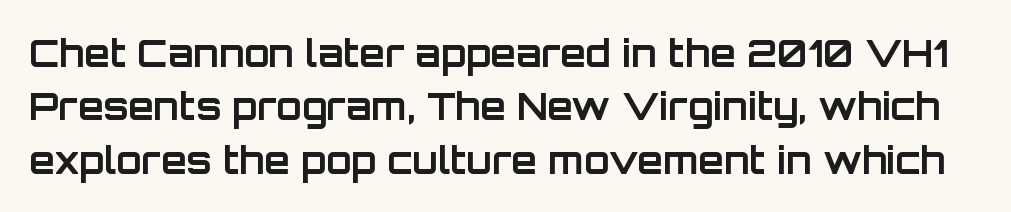
The image shows 37 px bold sans-serif type, upright; set normal line spacing (1.44x), normal letter spacing, not underlined; low stroke contrast and a large x-height.
